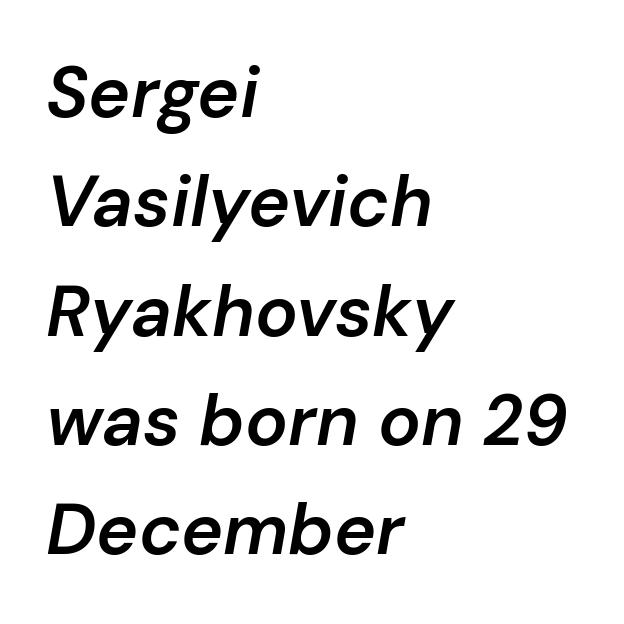
{"italic": "yes", "lean": "right", "slant_degrees": 10, "bold": "semi", "weight": "semibold", "width": "normal", "stroke_contrast": "low", "x_height": "medium", "monospaced": "no", "underline": "no", "align": "left", "line_spacing": "normal", "line_spacing_ratio": 1.54, "letter_spacing": "normal", "letter_spacing_em": 0.0, "glyph_px": 71}
